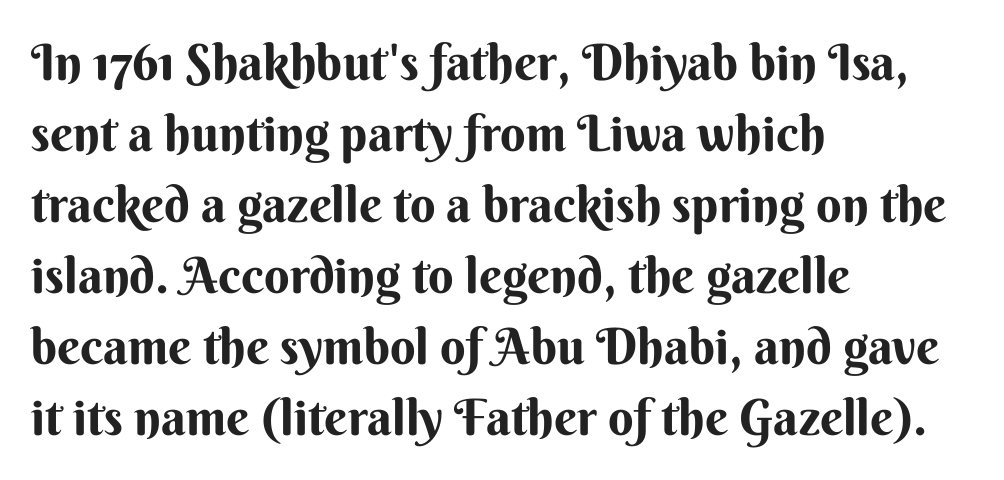
The image shows 50 px sans-serif type, upright; set left-aligned, normal line spacing (1.42x), normal letter spacing, not underlined; medium stroke contrast and a small x-height.
